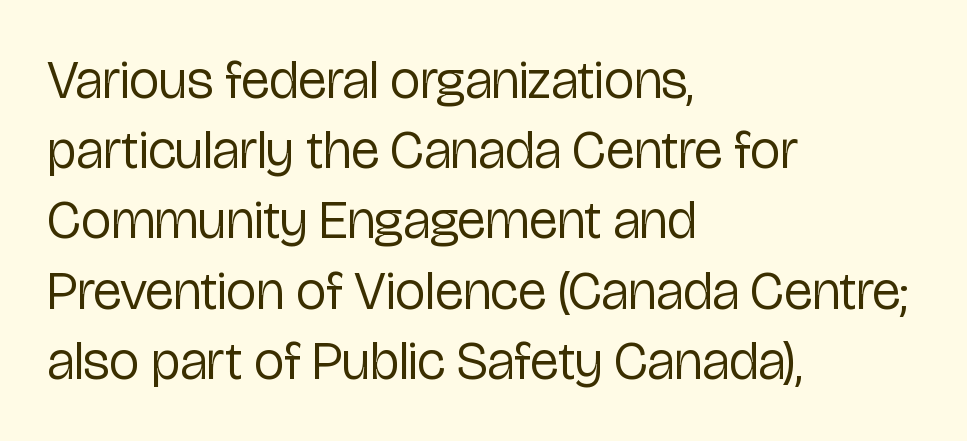
Q: Is the text bold? A: No.
Q: Is the text italic (slanted)? A: No, it is upright.
Q: Is the typeface a serif or a sans-serif typeface? A: Sans-serif.
Q: Is the text underlined? A: No.
Q: How is the paragraph aligned? A: Left-aligned.
Q: Is the spacing between letters normal or unusually wide? A: Normal.
Q: Is the spacing between lines tight, normal or loose? A: Normal.
Q: Width (condensed, normal, or wide)? A: Condensed.
Q: Stroke contrast? A: Low.
Q: x-height? A: Medium.
Q: Monospaced? A: No.
